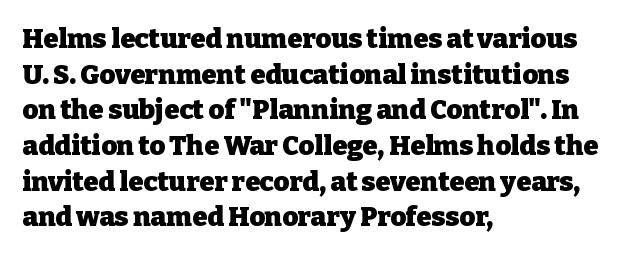
A typesetter would call this leading conventional body-copy spacing. Standard letterfit; no display-style spreading of the glyphs. The axis of the letterforms is exactly vertical. Typeset ragged right — the left edge is the straight one. Clear beneath every line of the passage. Each glyph is drawn with heavy, bold strokes.
